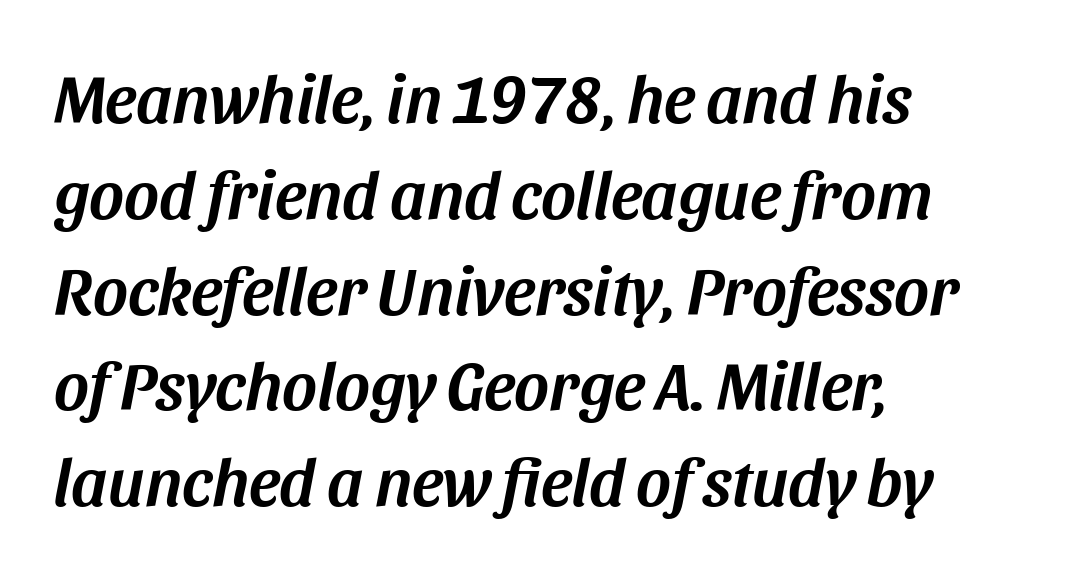
Q: Is the text italic (slanted)? A: Yes, it leans right by about 11 degrees.
Q: Is the text underlined? A: No.
Q: How is the paragraph aligned? A: Left-aligned.
Q: Is the spacing between letters normal or unusually wide? A: Normal.
Q: Is the spacing between lines tight, normal or loose? A: Normal.
Q: Width (condensed, normal, or wide)? A: Normal.
Q: Stroke contrast? A: Medium.
Q: x-height? A: Large.
Q: Monospaced? A: No.
